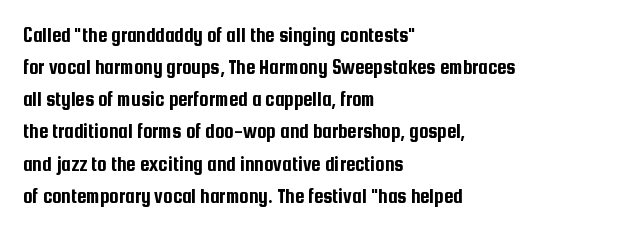
{"italic": "no", "underline": "no", "align": "left", "line_spacing": "normal", "line_spacing_ratio": 1.53, "letter_spacing": "normal", "letter_spacing_em": 0.0, "glyph_px": 21}
